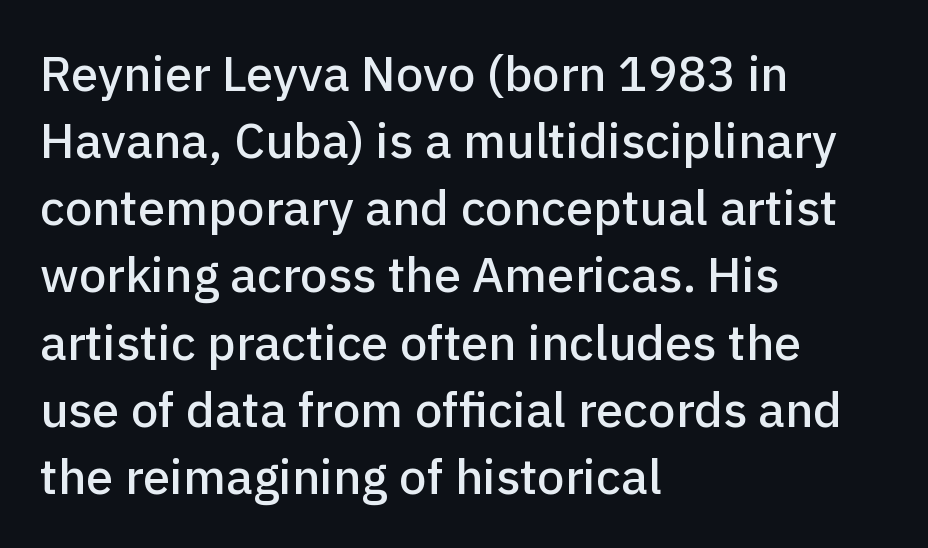
{"serif": "no", "italic": "no", "width": "normal", "stroke_contrast": "low", "x_height": "medium", "monospaced": "no", "underline": "no", "align": "left", "line_spacing": "normal", "line_spacing_ratio": 1.37, "letter_spacing": "normal", "letter_spacing_em": 0.0, "glyph_px": 49}
